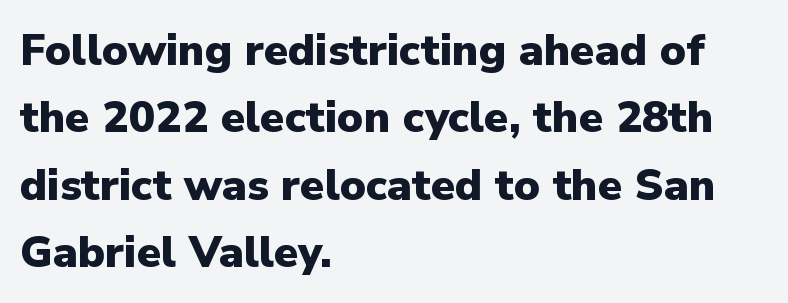
Q: Is the text bold? A: Yes.
Q: Is the text italic (slanted)? A: No, it is upright.
Q: Is the typeface a serif or a sans-serif typeface? A: Sans-serif.
Q: Is the text underlined? A: No.
Q: How is the paragraph aligned? A: Left-aligned.
Q: Is the spacing between letters normal or unusually wide? A: Normal.
Q: Is the spacing between lines tight, normal or loose? A: Normal.
Q: Width (condensed, normal, or wide)? A: Normal.
Q: Stroke contrast? A: Low.
Q: x-height? A: Medium.
Q: Monospaced? A: No.
